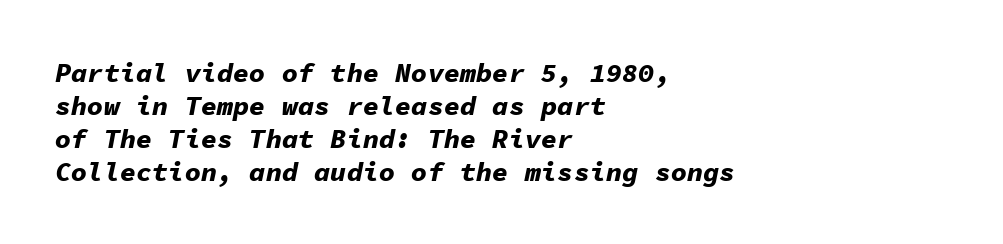
The image shows 27 px bold type, italic (leaning right); set left-aligned, line spacing 1.22x, normal letter spacing, not underlined.
